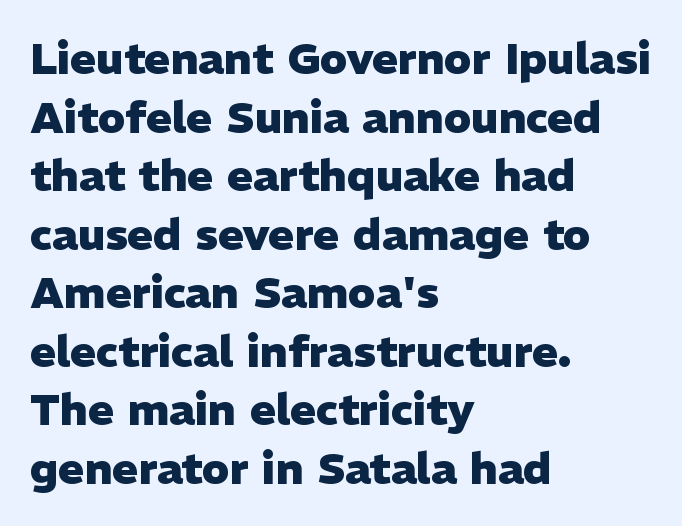
Spacing verdict: proportional, widths tailored to each character. No word sits above an underline. Look at the bottom of the vertical strokes: they stop flat, with no serifs. Regular leading. Spacing between characters is what you'd get straight out of the box. This rendering uses left alignment, leaving the right contour irregular.
